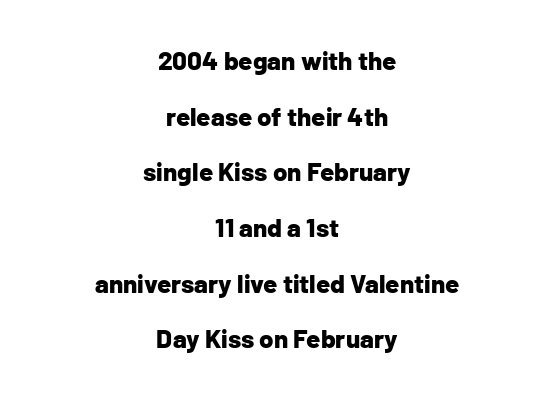
Q: Is the text bold? A: Yes.
Q: Is the text italic (slanted)? A: No, it is upright.
Q: Is the text underlined? A: No.
Q: How is the paragraph aligned? A: Centered.
Q: Is the spacing between letters normal or unusually wide? A: Normal.
Q: Is the spacing between lines tight, normal or loose? A: Loose.
